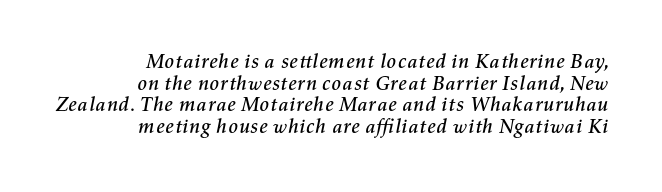
Q: Is the text italic (slanted)? A: Yes, it leans right by about 11 degrees.
Q: Is the text underlined? A: No.
Q: How is the paragraph aligned? A: Right-aligned.
Q: Is the spacing between letters normal or unusually wide? A: Normal.
Q: Is the spacing between lines tight, normal or loose? A: Tight.
